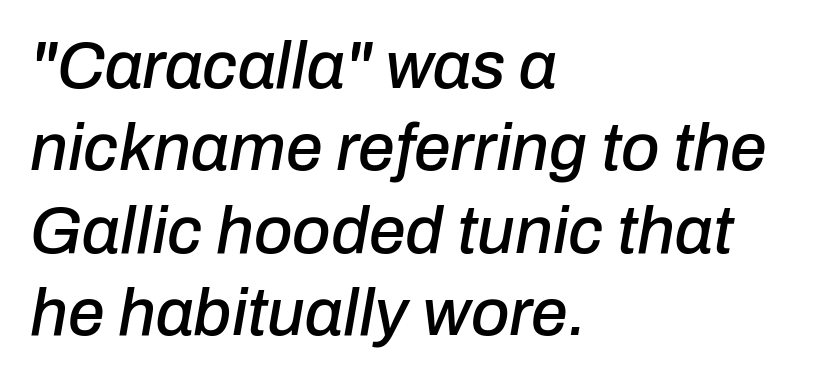
How are the letters spaced? Ordinarily, with no added tracking. The designer left line spacing at the default. This sample has the flowing, uneven cadence of proportional lettering. The glyphs look as if they've been sheared to an angle. One-word summary of the alignment: left.
